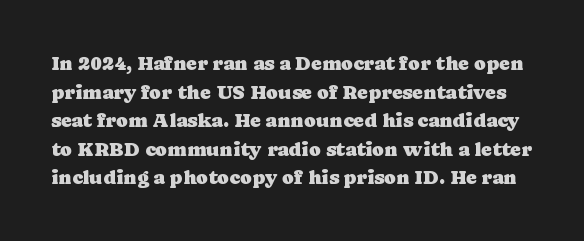
Each new line begins a customary step beneath the previous one. A bare baseline throughout the passage. You could call the tracking neutral — neither tight nor loose. This sample uses an upright cut, with every glyph sitting square on the baseline.
